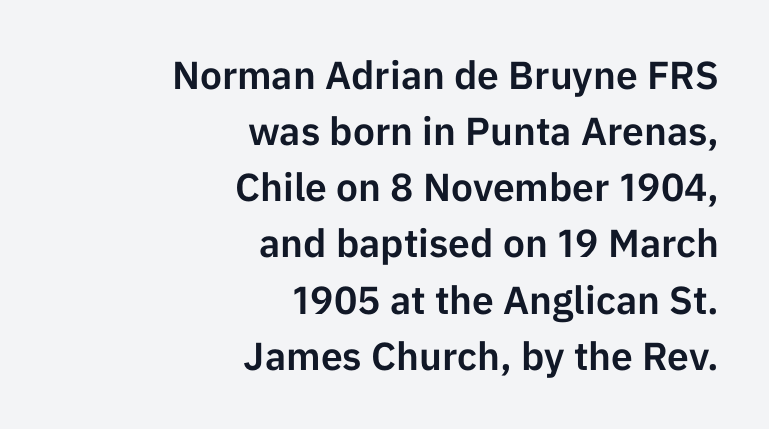
Q: Is the text italic (slanted)? A: No, it is upright.
Q: Is the typeface a serif or a sans-serif typeface? A: Sans-serif.
Q: Is the text underlined? A: No.
Q: How is the paragraph aligned? A: Right-aligned.
Q: Is the spacing between letters normal or unusually wide? A: Normal.
Q: Is the spacing between lines tight, normal or loose? A: Normal.
Q: Width (condensed, normal, or wide)? A: Normal.
Q: Stroke contrast? A: Low.
Q: x-height? A: Medium.
Q: Monospaced? A: No.
